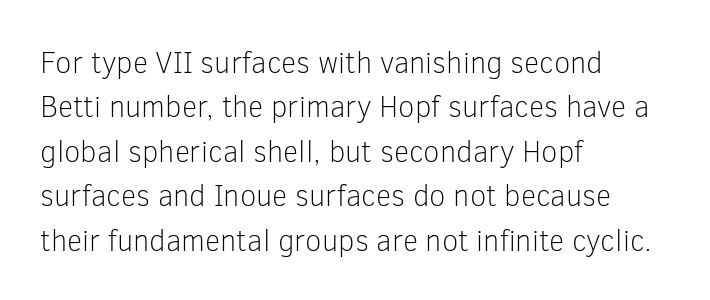
Q: Is the text bold? A: No.
Q: Is the text italic (slanted)? A: No, it is upright.
Q: Is the typeface a serif or a sans-serif typeface? A: Sans-serif.
Q: Is the text underlined? A: No.
Q: How is the paragraph aligned? A: Left-aligned.
Q: Is the spacing between letters normal or unusually wide? A: Normal.
Q: Is the spacing between lines tight, normal or loose? A: Normal.
Q: Width (condensed, normal, or wide)? A: Normal.
Q: Stroke contrast? A: Low.
Q: x-height? A: Medium.
Q: Monospaced? A: No.
